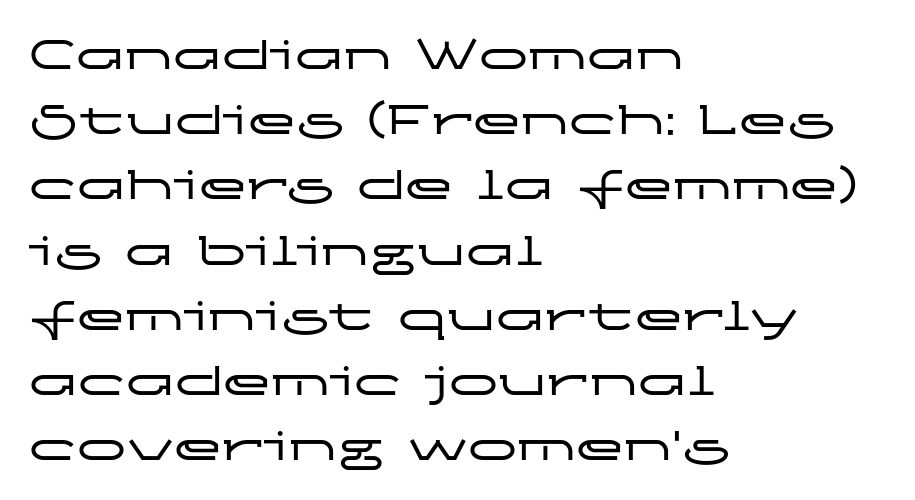
Q: Is the text italic (slanted)? A: No, it is upright.
Q: Is the typeface a serif or a sans-serif typeface? A: Sans-serif.
Q: Is the text underlined? A: No.
Q: How is the paragraph aligned? A: Left-aligned.
Q: Is the spacing between letters normal or unusually wide? A: Normal.
Q: Is the spacing between lines tight, normal or loose? A: Normal.
Q: Width (condensed, normal, or wide)? A: Wide.
Q: Stroke contrast? A: Low.
Q: x-height? A: Medium.
Q: Monospaced? A: No.
